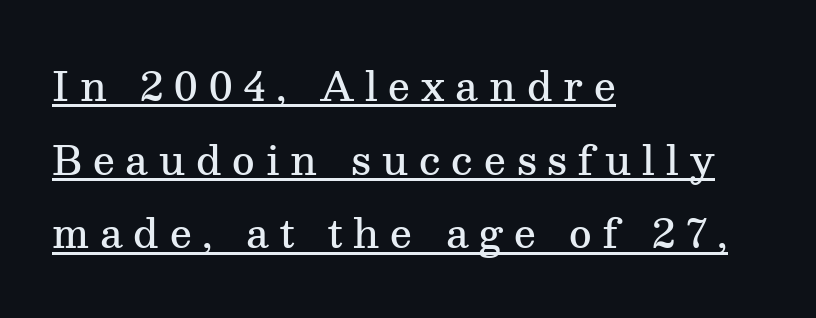
The image shows 39 px semibold serif type, upright; set left-aligned, line spacing 1.89x, unusually wide letter spacing (+0.28 em), underlined; medium stroke contrast and a medium x-height.
